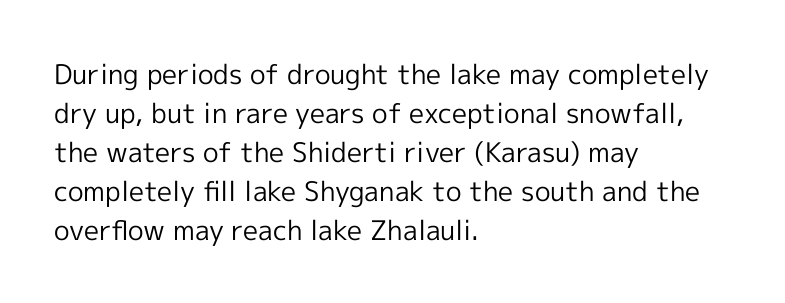
Nothing heavy about these letters — not bold at all. The block of text has a typical density, with ordinary space between rows. Posture: straight, roman, zero tilt. Quick note: underline off. The letterforms sit shoulder to shoulder at normal distance.
